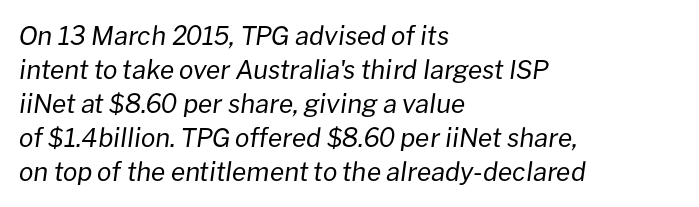
Baseline-to-baseline distance is the conventional proportion of letter height. The gaps between neighbouring characters are ordinary and unremarkable. The letters are slanted; this is an italic face. The passage is arranged the way most books set body copy — flush left.
